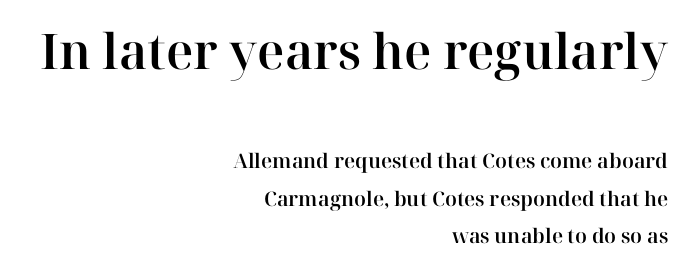
These lines were composed using upright roman letters. A student would notice the top passage is typeset larger than what follows. Is this a fixed-width face? No — the glyphs have proportional, varying widths. The passage shown is typeset with a serif family.
